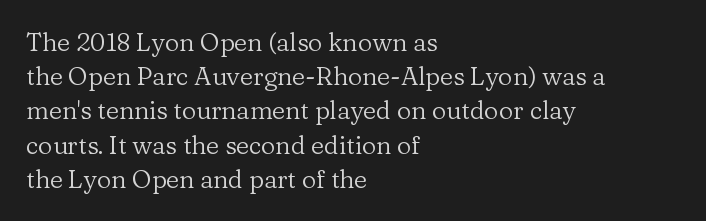
Q: Is the text bold? A: No.
Q: Is the text italic (slanted)? A: No, it is upright.
Q: Is the text underlined? A: No.
Q: How is the paragraph aligned? A: Left-aligned.
Q: Is the spacing between letters normal or unusually wide? A: Normal.
Q: Is the spacing between lines tight, normal or loose? A: Normal.
